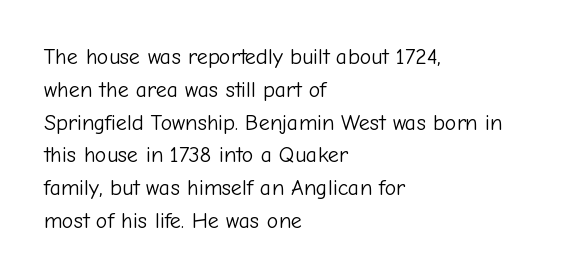
Q: Is the text bold? A: No.
Q: Is the text italic (slanted)? A: No, it is upright.
Q: Is the text underlined? A: No.
Q: How is the paragraph aligned? A: Left-aligned.
Q: Is the spacing between letters normal or unusually wide? A: Normal.
Q: Is the spacing between lines tight, normal or loose? A: Normal.
